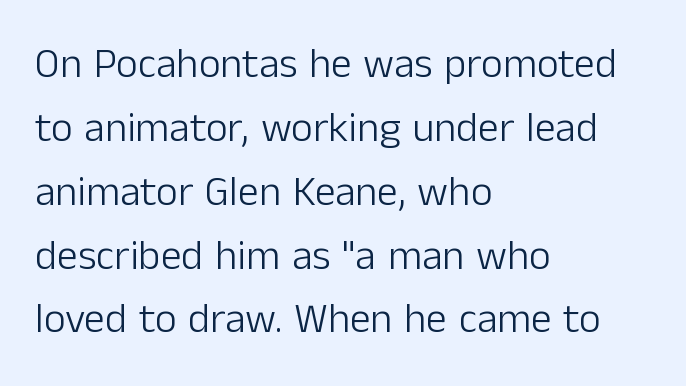
Q: Is the text bold? A: No.
Q: Is the text italic (slanted)? A: No, it is upright.
Q: Is the typeface a serif or a sans-serif typeface? A: Sans-serif.
Q: Is the text underlined? A: No.
Q: How is the paragraph aligned? A: Left-aligned.
Q: Is the spacing between letters normal or unusually wide? A: Normal.
Q: Is the spacing between lines tight, normal or loose? A: Normal.
Q: Width (condensed, normal, or wide)? A: Normal.
Q: Stroke contrast? A: Low.
Q: x-height? A: Medium.
Q: Monospaced? A: No.
